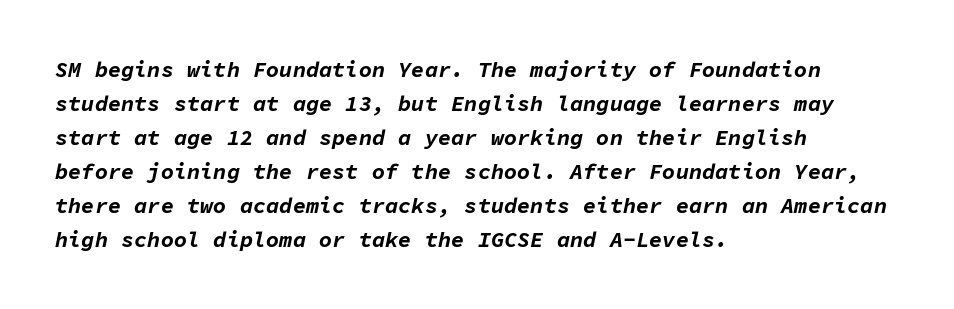
{"italic": "yes", "lean": "right", "slant_degrees": 11, "bold": "yes", "underline": "no", "align": "left", "line_spacing": "normal", "line_spacing_ratio": 1.55, "letter_spacing": "normal", "letter_spacing_em": 0.0, "glyph_px": 22}
